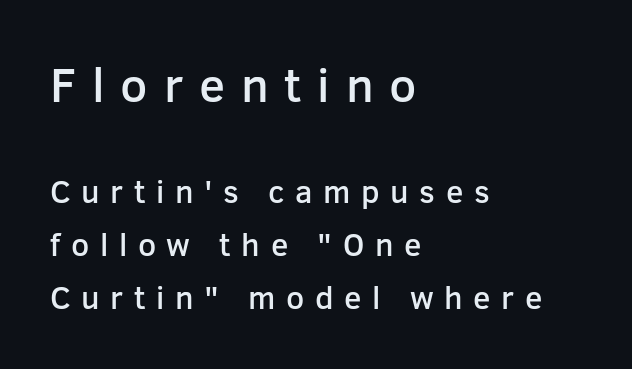
Letterform terminals end flat and unadorned throughout the passage. Letter spacing: wide. Do the letters lean? They stand straight. The face used here is a semibold: visibly heavier than regular, lighter than bold. Compared with typical paragraphs, the rows here are spaced about the same.
